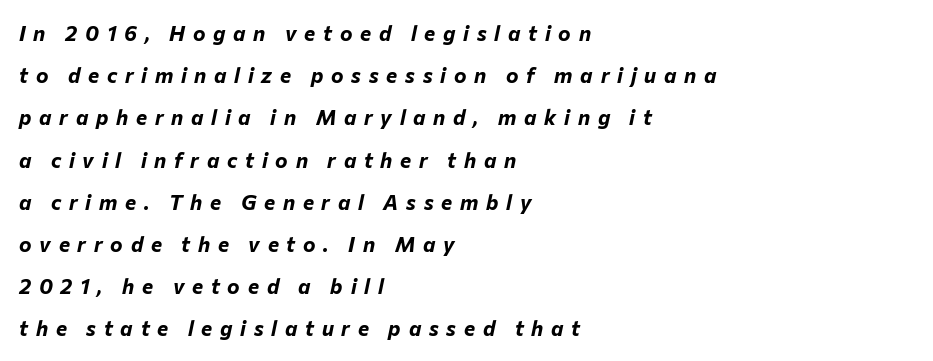
Q: Is the text bold? A: Yes.
Q: Is the text italic (slanted)? A: Yes, it leans right by about 12 degrees.
Q: Is the text underlined? A: No.
Q: How is the paragraph aligned? A: Left-aligned.
Q: Is the spacing between letters normal or unusually wide? A: Unusually wide.
Q: Is the spacing between lines tight, normal or loose? A: Loose.
